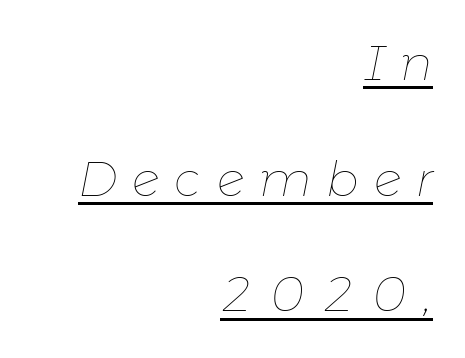
The image shows 48 px thin type, italic (leaning right); set right-aligned, loose line spacing (2.41x), unusually wide letter spacing (+0.31 em), underlined; low stroke contrast and a medium x-height.
